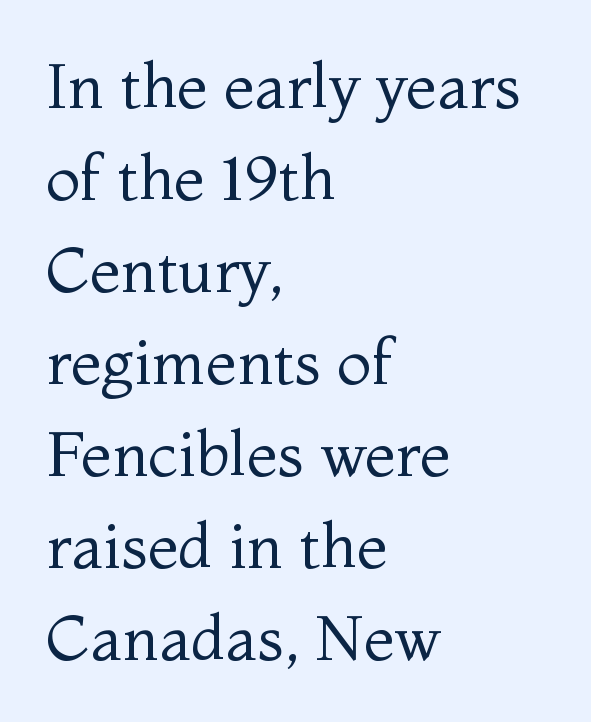
{"serif": "yes", "italic": "no", "bold": "no", "weight": "regular", "width": "normal", "stroke_contrast": "medium", "x_height": "medium", "monospaced": "no", "underline": "no", "align": "left", "line_spacing": "normal", "line_spacing_ratio": 1.46, "letter_spacing": "normal", "letter_spacing_em": 0.0, "glyph_px": 63}
